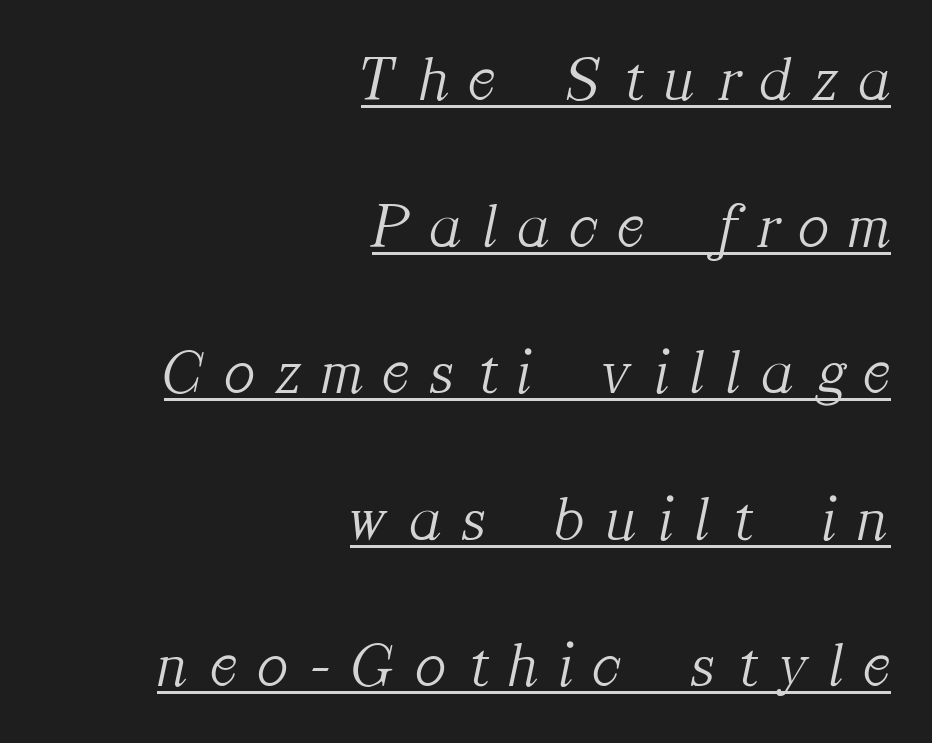
This sample has the flowing, uneven cadence of proportional lettering. This is underlined copy, the kind a proofreader might mark for attention. These lines are composed in type with serifs. These lines were composed using italics. Counters stay open thanks to moderate or lighter strokes. This sample uses expanded letter spacing, leaving extra air between glyphs.
